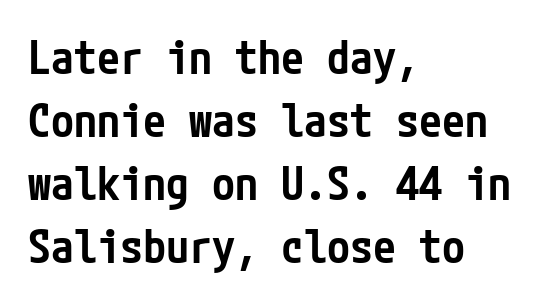
This block has exactly the height ordinary leading produces. These words are printed semibold, heavier than regular yet not bold. Any mark beneath the type? The region is blank. The rag falls on the right side of this text block.
